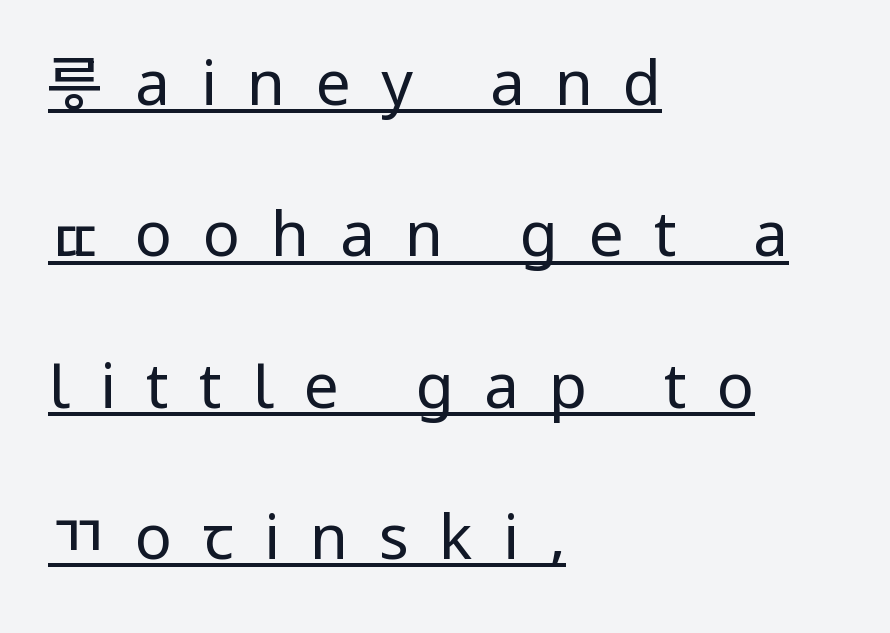
{"serif": "no", "italic": "no", "bold": "no", "weight": "regular", "width": "normal", "stroke_contrast": "low", "x_height": "medium", "monospaced": "no", "underline": "yes", "align": "left", "line_spacing": "loose", "line_spacing_ratio": 2.44, "letter_spacing": "wide", "letter_spacing_em": 0.49, "glyph_px": 62}
